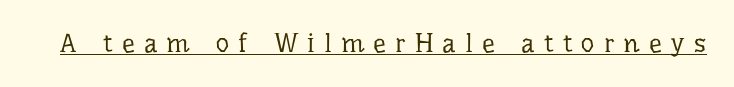
Q: Is the text bold? A: No.
Q: Is the text italic (slanted)? A: No, it is upright.
Q: Is the text underlined? A: Yes.
Q: Is the spacing between letters normal or unusually wide? A: Unusually wide.
